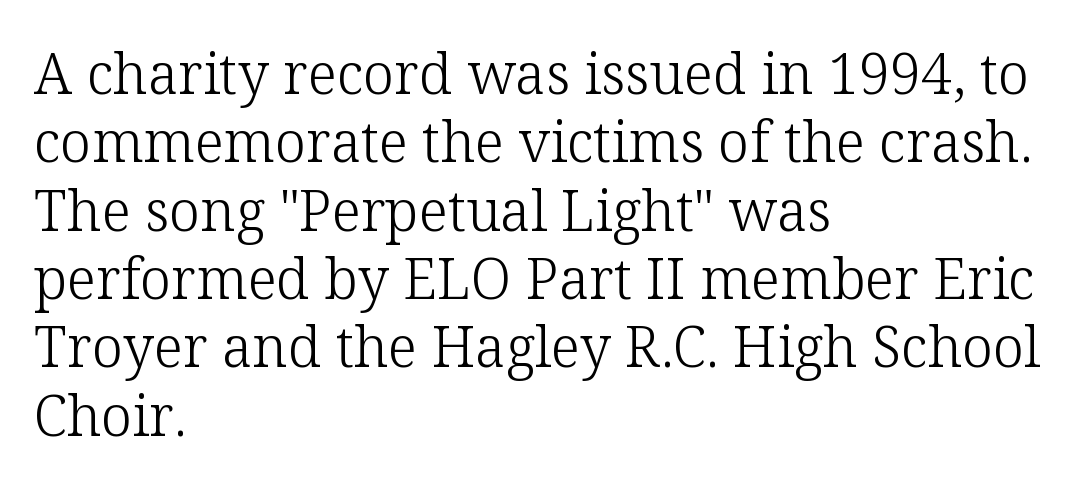
Q: Is the text bold? A: No.
Q: Is the text italic (slanted)? A: No, it is upright.
Q: Is the typeface a serif or a sans-serif typeface? A: Serif.
Q: Is the text underlined? A: No.
Q: How is the paragraph aligned? A: Left-aligned.
Q: Is the spacing between letters normal or unusually wide? A: Normal.
Q: Width (condensed, normal, or wide)? A: Normal.
Q: Stroke contrast? A: Low.
Q: x-height? A: Medium.
Q: Monospaced? A: No.
